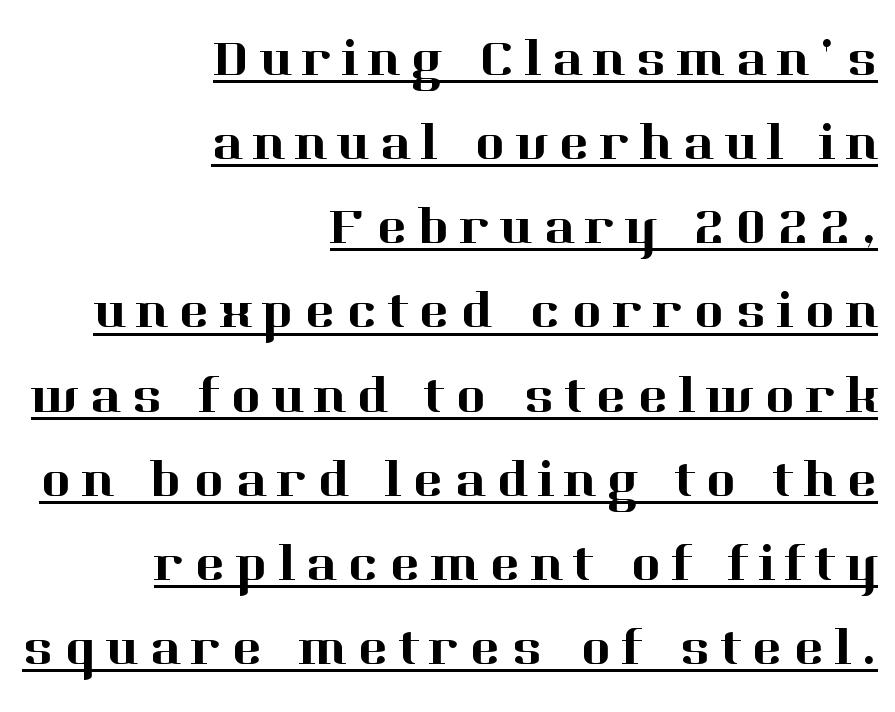
{"serif": "yes", "italic": "no", "width": "normal", "stroke_contrast": "high", "x_height": "medium", "monospaced": "no", "underline": "yes", "align": "right", "line_spacing": "normal", "line_spacing_ratio": 1.65, "letter_spacing": "wide", "letter_spacing_em": 0.21, "glyph_px": 51}
